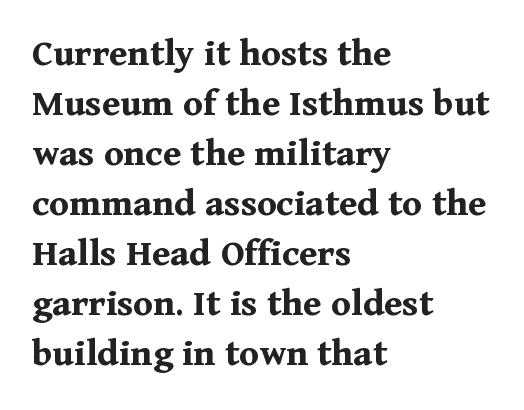
Check the space under the baseline: it is left empty. A typesetter would label this face a serif. Do the characters align in a grid? No, the font is proportional. Vertical strokes here are truly vertical. Characters follow at the spacing the type designer built in. As a designer I'd log this as weight 700, bold.
